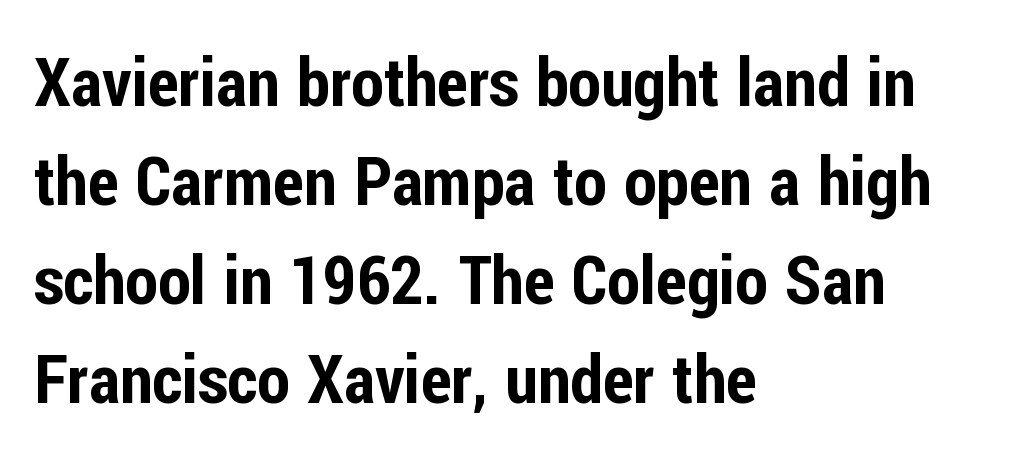
{"serif": "no", "italic": "no", "width": "condensed", "stroke_contrast": "low", "x_height": "medium", "monospaced": "no", "underline": "no", "align": "left", "line_spacing": "normal", "line_spacing_ratio": 1.48, "letter_spacing": "normal", "letter_spacing_em": 0.0, "glyph_px": 67}
